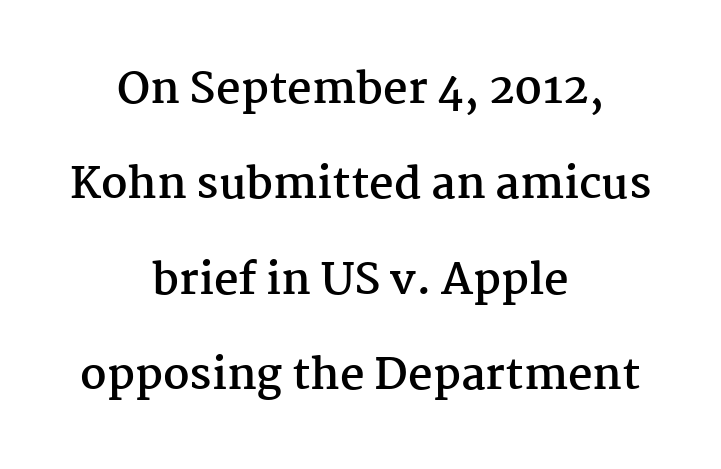
Posture: straight, roman, zero tilt. Line starts and ends both wander, symmetrically. The glyphs have the mass of a bold cut. The letters carry serifs — small finishing strokes at the ends of their stems.
